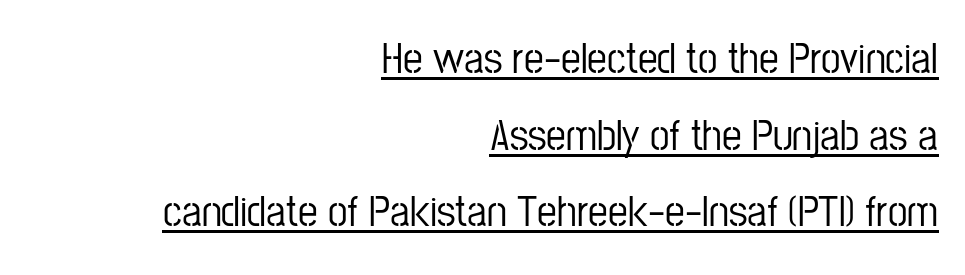
Look at the bottom of the vertical strokes: they stop flat, with no serifs. The face used here is proportionally spaced, like ordinary book or web type. The face used here appears with an underline applied. What stands out about the letter spacing? Nothing — it is the standard amount. The paragraph has a hard right edge and a soft left edge. Vertical strokes here are truly vertical.
